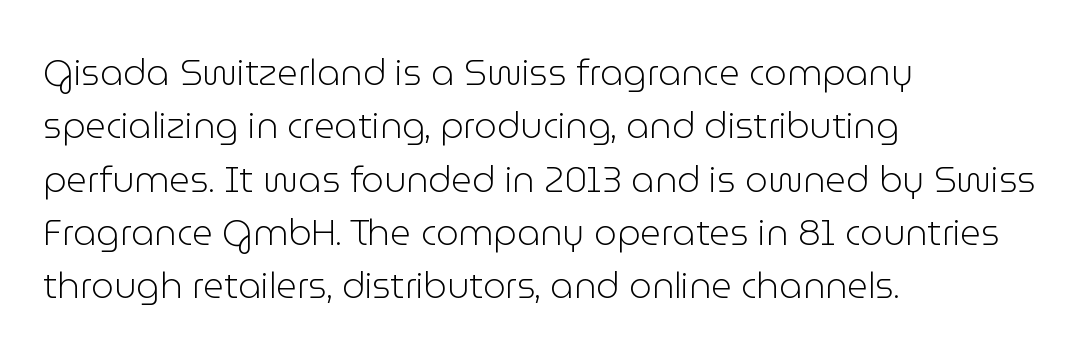
{"serif": "no", "italic": "no", "bold": "no", "weight": "light", "width": "normal", "stroke_contrast": "low", "x_height": "medium", "monospaced": "no", "underline": "no", "align": "left", "line_spacing": "normal", "line_spacing_ratio": 1.48, "letter_spacing": "normal", "letter_spacing_em": 0.0, "glyph_px": 36}
